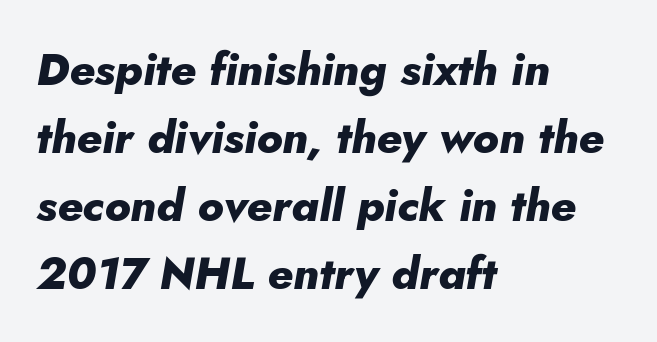
The image shows 45 px heavy type, italic (leaning right); set left-aligned, normal line spacing (1.51x), normal letter spacing, not underlined; low stroke contrast and a small x-height.
